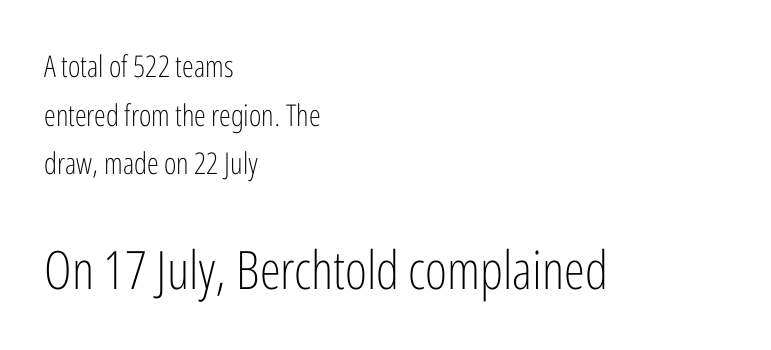
Q: Is the text bold? A: No.
Q: Is the text italic (slanted)? A: No, it is upright.
Q: Is the typeface a serif or a sans-serif typeface? A: Sans-serif.
Q: Is the text underlined? A: No.
Q: How is the paragraph aligned? A: Left-aligned.
Q: Is the spacing between letters normal or unusually wide? A: Normal.
Q: Is the spacing between lines tight, normal or loose? A: Normal.
Q: Which block of text is set in a larger size, the first (top) or the second (bottom)? A: The second (bottom) one.
Q: Width (condensed, normal, or wide)? A: Condensed.
Q: Stroke contrast? A: Low.
Q: x-height? A: Medium.
Q: Monospaced? A: No.
